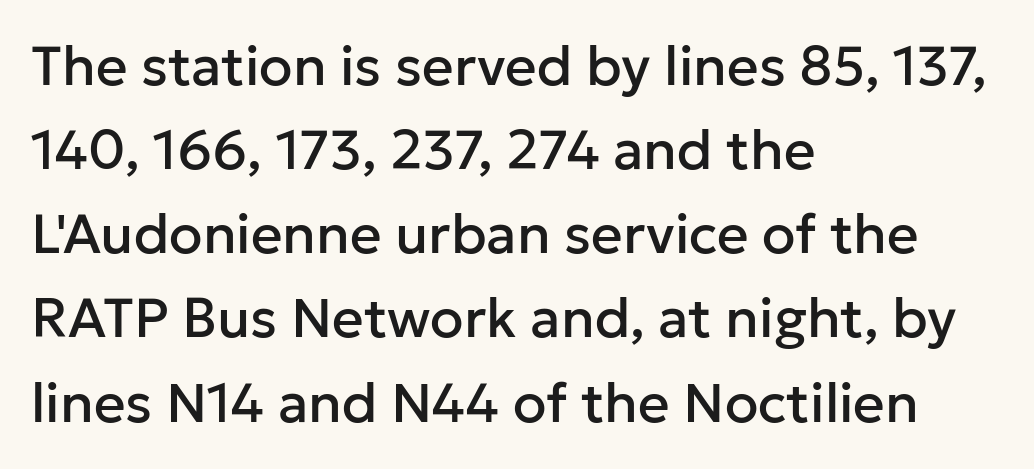
{"serif": "no", "italic": "no", "width": "normal", "stroke_contrast": "low", "x_height": "medium", "monospaced": "no", "underline": "no", "align": "left", "line_spacing": "normal", "line_spacing_ratio": 1.53, "letter_spacing": "normal", "letter_spacing_em": 0.0, "glyph_px": 55}
